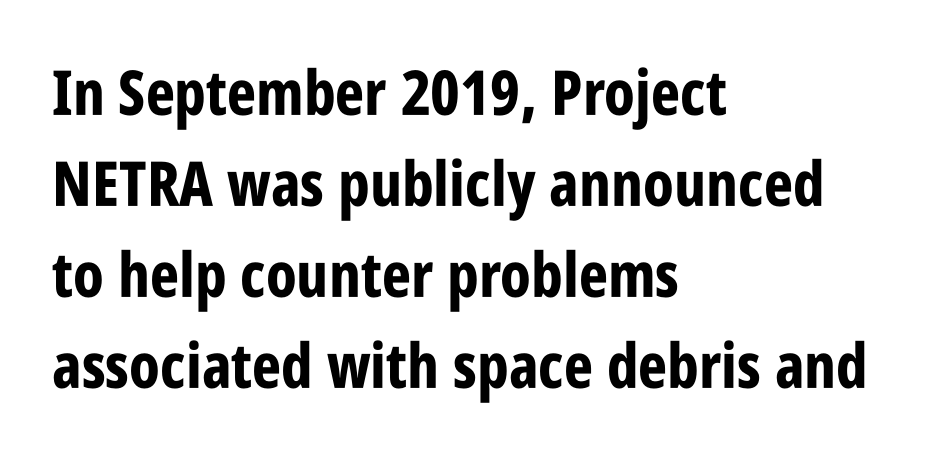
The image shows 62 px bold, condensed sans-serif type, upright; set left-aligned, normal line spacing (1.47x), normal letter spacing, not underlined; low stroke contrast and a large x-height.
